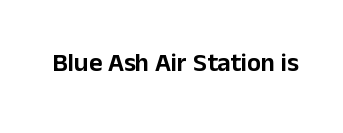
Q: Is the text italic (slanted)? A: No, it is upright.
Q: Is the text underlined? A: No.
Q: Is the spacing between letters normal or unusually wide? A: Normal.
